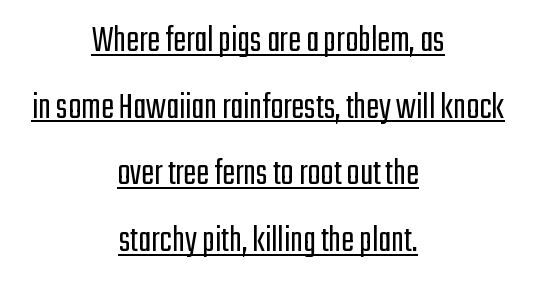
{"serif": "no", "italic": "no", "bold": "no", "weight": "light", "width": "condensed", "stroke_contrast": "low", "x_height": "medium", "monospaced": "no", "underline": "yes", "align": "center", "line_spacing_ratio": 1.71, "letter_spacing": "normal", "letter_spacing_em": 0.0, "glyph_px": 39}
